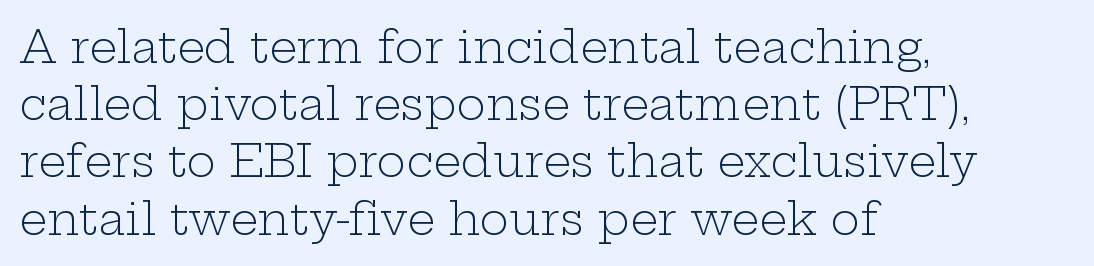
The passage shown is not underscored anywhere. These lines are rendered in a variable-pitch font. Line spacing here is normal. Stroke mass is kept to a normal reading level or below.
